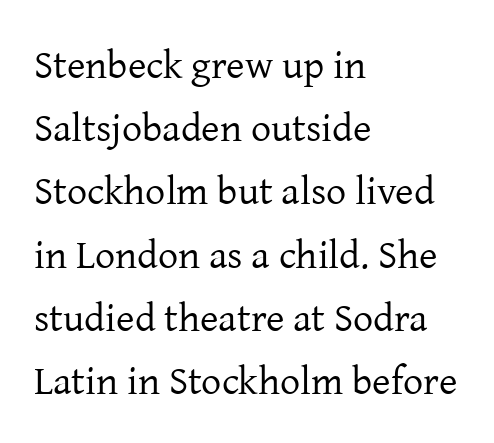
Q: Is the text bold? A: No.
Q: Is the text italic (slanted)? A: No, it is upright.
Q: Is the typeface a serif or a sans-serif typeface? A: Serif.
Q: Is the text underlined? A: No.
Q: How is the paragraph aligned? A: Left-aligned.
Q: Is the spacing between letters normal or unusually wide? A: Normal.
Q: Is the spacing between lines tight, normal or loose? A: Normal.
Q: Width (condensed, normal, or wide)? A: Normal.
Q: Stroke contrast? A: Low.
Q: x-height? A: Medium.
Q: Monospaced? A: No.
